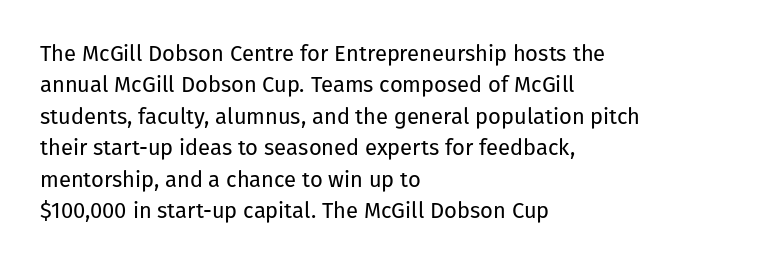
{"italic": "no", "bold": "no", "underline": "no", "align": "left", "line_spacing": "normal", "line_spacing_ratio": 1.43, "letter_spacing": "normal", "letter_spacing_em": 0.0, "glyph_px": 22}
